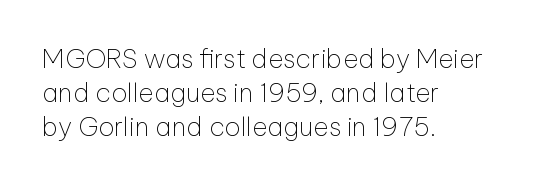
The image shows 26 px text type, upright; set left-aligned, normal line spacing (1.3x), normal letter spacing, not underlined.
